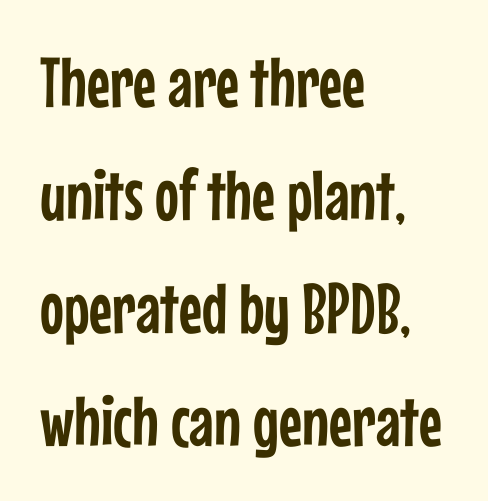
If you measured baseline to baseline, you'd find a middling distance. Short and long lines alike share a common starting point at left. Descenders are the only things crossing below the line. Regarding serifs, this sample does without them. Glyph-to-glyph distance matches everyday printed text. This sample has the flowing, uneven cadence of proportional lettering.
